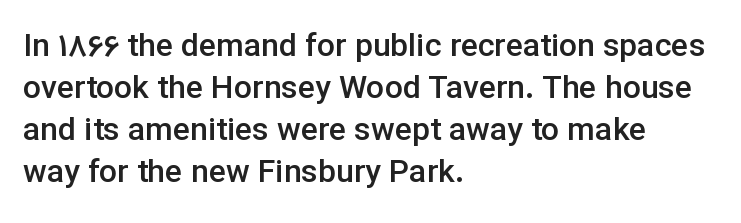
Underline: absent. Unlike italic type, these characters show no tilt at all. The passage shown has conventional tracking throughout. Is there much room between lines? A standard amount, neither cramped nor airy.
